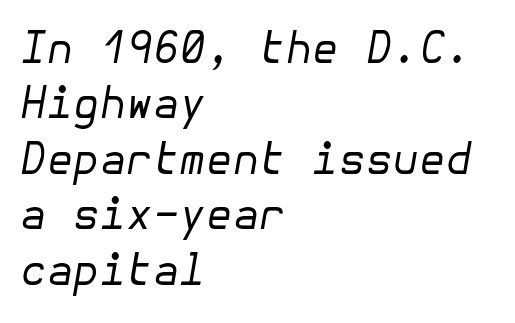
The image shows 43 px regular-weight type, italic (leaning right); set left-aligned, normal line spacing (1.29x), normal letter spacing, not underlined; low stroke contrast and a medium x-height.
